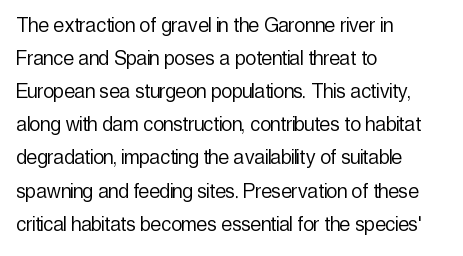
Horizontally, the lines are justified to the leading edge only. A roman cut, with each character standing at attention. The lines sit at an ordinary, default distance from one another. The font sits on the lighter half of the weight spectrum, regular included. Just letters on the line, the space beneath them empty. Standard letterfit; no display-style spreading of the glyphs.
